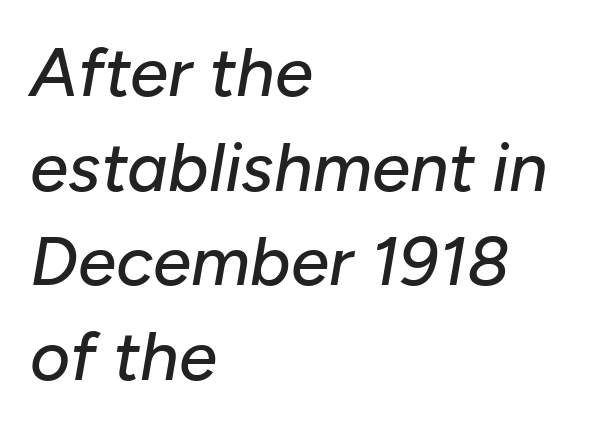
Q: Is the text italic (slanted)? A: Yes, it leans right by about 10 degrees.
Q: Is the text underlined? A: No.
Q: How is the paragraph aligned? A: Left-aligned.
Q: Is the spacing between letters normal or unusually wide? A: Normal.
Q: Is the spacing between lines tight, normal or loose? A: Normal.
Q: Width (condensed, normal, or wide)? A: Normal.
Q: Stroke contrast? A: Low.
Q: x-height? A: Medium.
Q: Monospaced? A: No.
